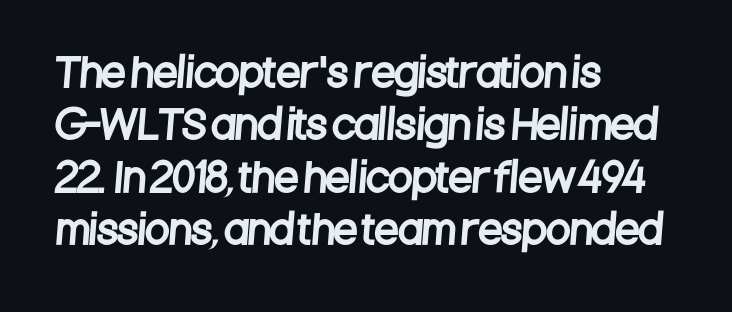
The image shows 39 px condensed sans-serif type; set left-aligned, normal line spacing (1.34x), normal letter spacing, not underlined; low stroke contrast and a large x-height.
